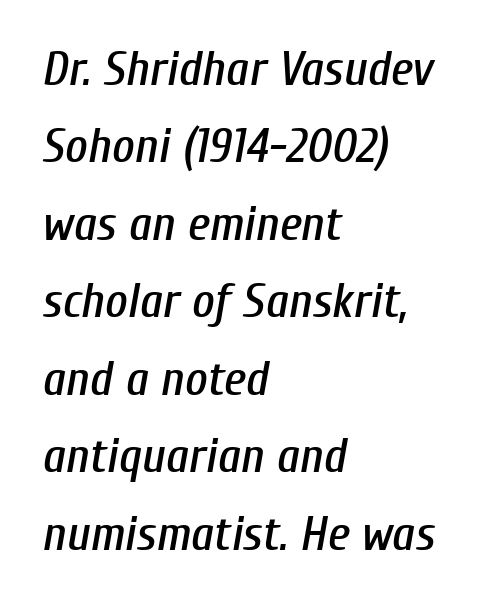
The image shows 49 px condensed type, italic (leaning right); set left-aligned, normal line spacing (1.58x), normal letter spacing, not underlined; low stroke contrast and a medium x-height.
